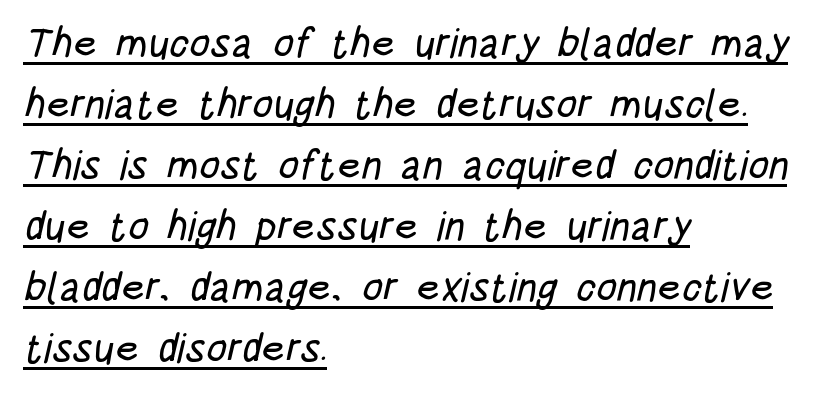
Q: Is the typeface a serif or a sans-serif typeface? A: Sans-serif.
Q: Is the text underlined? A: Yes.
Q: How is the paragraph aligned? A: Left-aligned.
Q: Is the spacing between letters normal or unusually wide? A: Normal.
Q: Is the spacing between lines tight, normal or loose? A: Normal.
Q: Width (condensed, normal, or wide)? A: Condensed.
Q: Stroke contrast? A: Low.
Q: x-height? A: Large.
Q: Monospaced? A: No.
